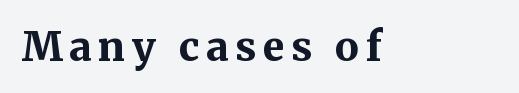
{"serif": "yes", "italic": "no", "bold": "yes", "weight": "bold", "width": "normal", "stroke_contrast": "medium", "x_height": "medium", "monospaced": "no", "underline": "no", "glyph_px": 40}
